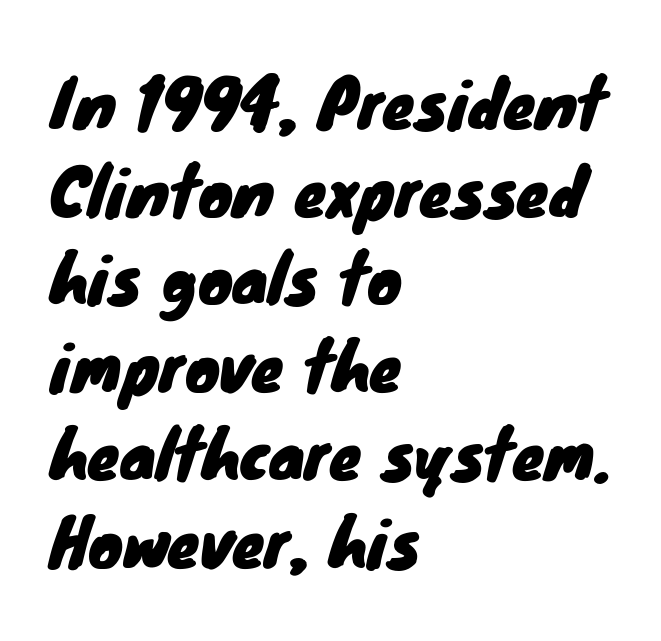
Q: Is the typeface a serif or a sans-serif typeface? A: Sans-serif.
Q: Is the text underlined? A: No.
Q: How is the paragraph aligned? A: Left-aligned.
Q: Is the spacing between letters normal or unusually wide? A: Normal.
Q: Is the spacing between lines tight, normal or loose? A: Normal.
Q: Width (condensed, normal, or wide)? A: Normal.
Q: Stroke contrast? A: Low.
Q: x-height? A: Small.
Q: Monospaced? A: No.
